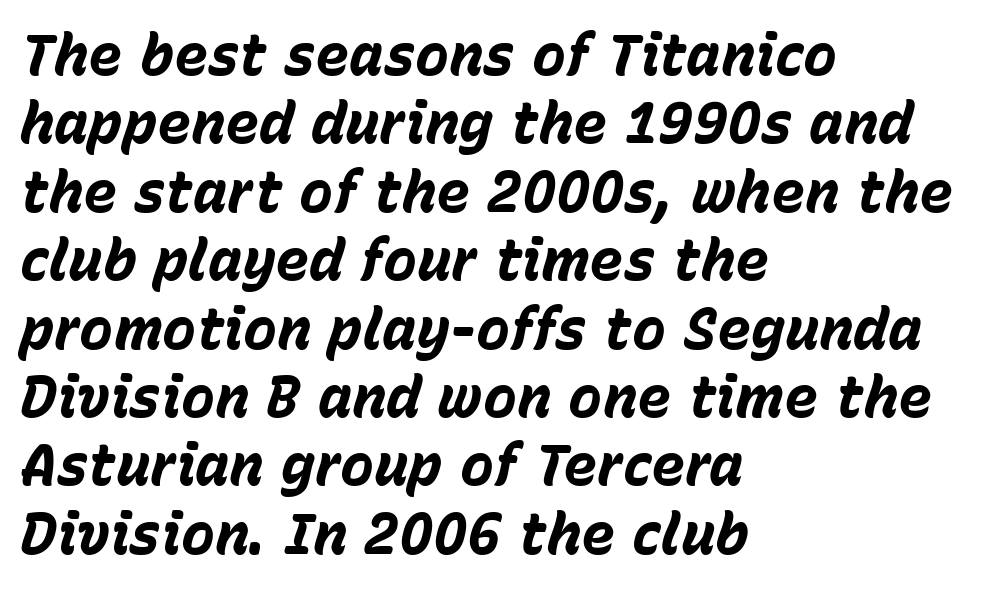
{"italic": "yes", "lean": "right", "slant_degrees": 15, "bold": "yes", "weight": "bold", "width": "normal", "stroke_contrast": "low", "x_height": "medium", "monospaced": "no", "underline": "no", "align": "left", "line_spacing_ratio": 1.2, "letter_spacing": "normal", "letter_spacing_em": 0.0, "glyph_px": 57}
